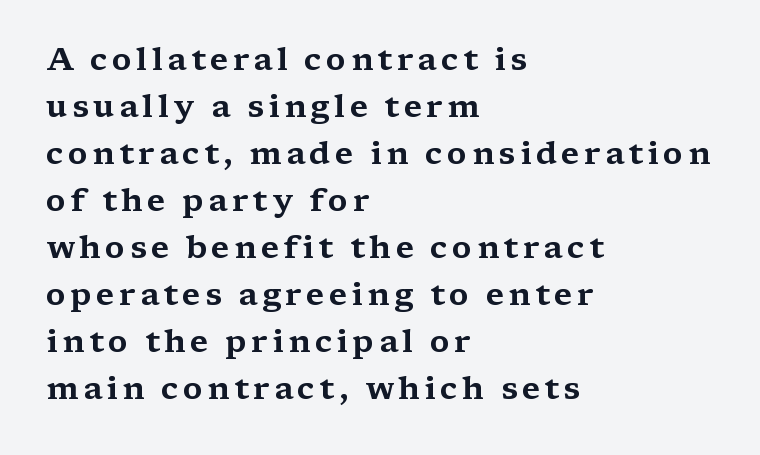
The image shows 32 px wide serif type, upright; set left-aligned, normal line spacing (1.47x), not underlined; medium stroke contrast and a medium x-height.
